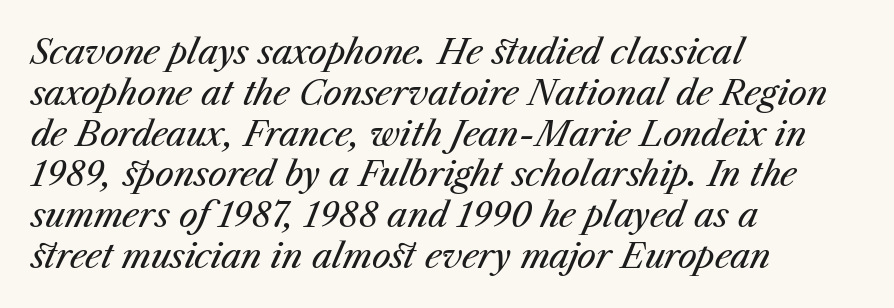
Q: Is the text bold? A: No.
Q: Is the text italic (slanted)? A: Yes, it leans right by about 23 degrees.
Q: Is the text underlined? A: No.
Q: How is the paragraph aligned? A: Left-aligned.
Q: Is the spacing between letters normal or unusually wide? A: Normal.
Q: Width (condensed, normal, or wide)? A: Normal.
Q: Stroke contrast? A: Medium.
Q: x-height? A: Medium.
Q: Monospaced? A: No.
